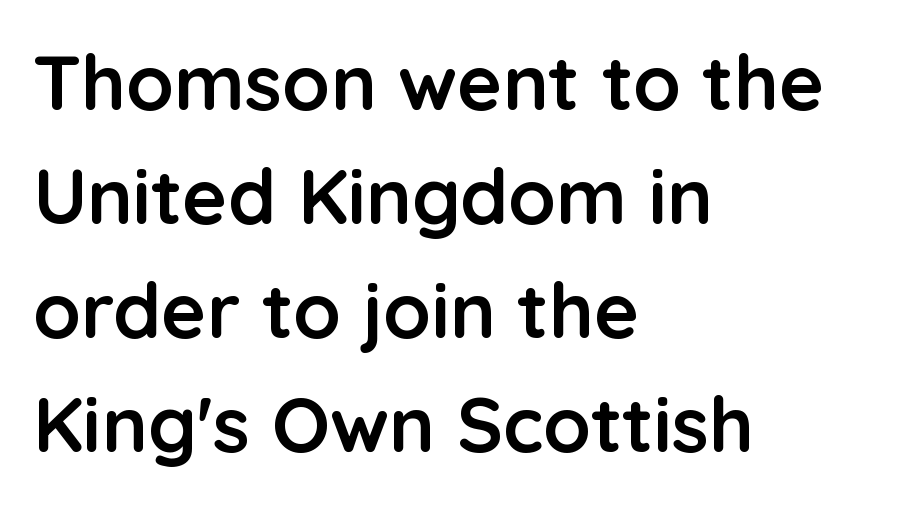
{"serif": "no", "italic": "no", "bold": "yes", "weight": "semibold", "width": "normal", "stroke_contrast": "low", "x_height": "medium", "monospaced": "no", "underline": "no", "align": "left", "line_spacing": "normal", "line_spacing_ratio": 1.48, "letter_spacing": "normal", "letter_spacing_em": 0.0, "glyph_px": 77}
